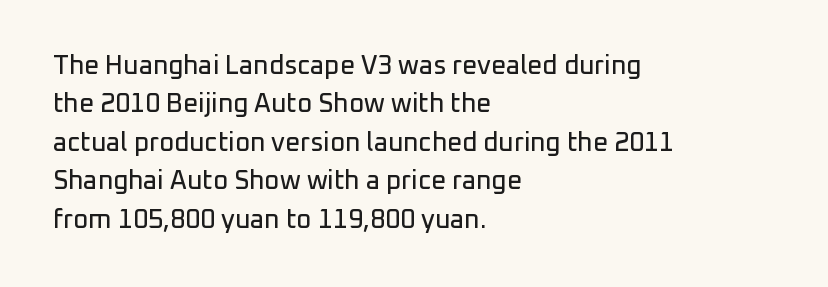
The image shows 26 px text type, upright; set left-aligned, normal line spacing (1.48x), normal letter spacing, not underlined.
